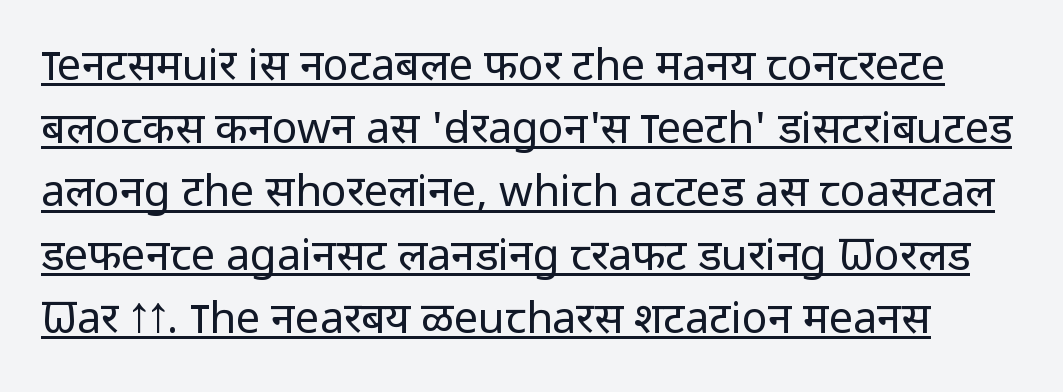
Q: Is the text bold? A: No.
Q: Is the text italic (slanted)? A: No, it is upright.
Q: Is the typeface a serif or a sans-serif typeface? A: Sans-serif.
Q: Is the text underlined? A: Yes.
Q: Is the spacing between letters normal or unusually wide? A: Normal.
Q: Is the spacing between lines tight, normal or loose? A: Normal.
Q: Width (condensed, normal, or wide)? A: Normal.
Q: Stroke contrast? A: Low.
Q: x-height? A: Medium.
Q: Monospaced? A: No.
